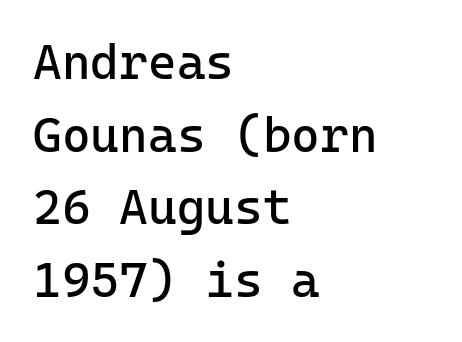
No chunkiness to these letters — they're not bold. Characters remain perfectly vertical along every line. Visually the block forms a straight wall on the left and a jagged coastline on the right. Rule under the text: the space is simply empty. The tracking reads as untouched default to a designer's eye. Rows of type keep a routine distance in the vertical direction.
